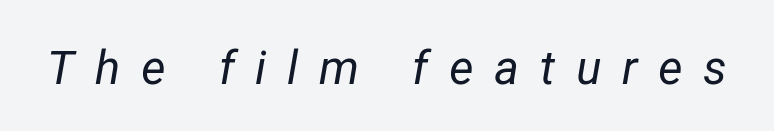
The image shows 47 px regular-weight type, italic (leaning right); set unusually wide letter spacing (+0.44 em), not underlined; low stroke contrast and a medium x-height.
